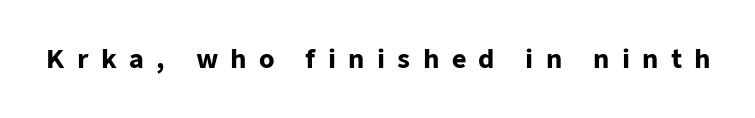
Q: Is the text bold? A: Yes.
Q: Is the text italic (slanted)? A: No, it is upright.
Q: Is the text underlined? A: No.
Q: Is the spacing between letters normal or unusually wide? A: Unusually wide.
